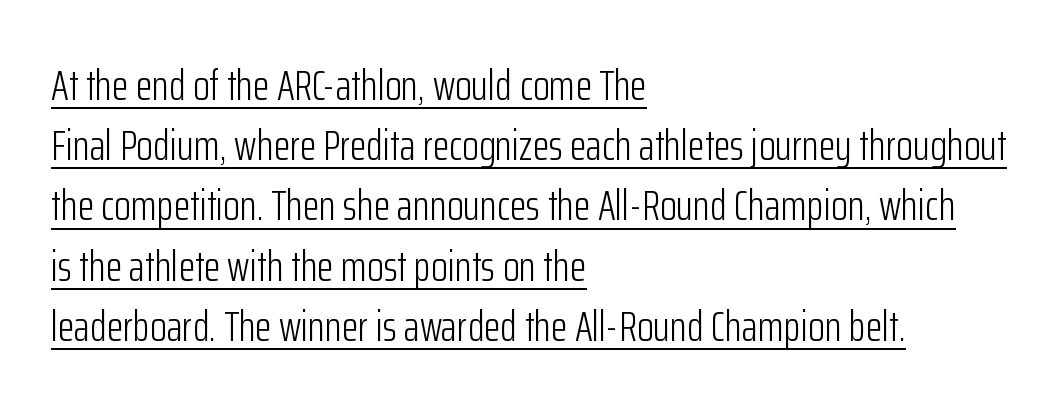
Q: Is the text bold? A: No.
Q: Is the text italic (slanted)? A: No, it is upright.
Q: Is the typeface a serif or a sans-serif typeface? A: Sans-serif.
Q: Is the text underlined? A: Yes.
Q: How is the paragraph aligned? A: Left-aligned.
Q: Is the spacing between letters normal or unusually wide? A: Normal.
Q: Is the spacing between lines tight, normal or loose? A: Normal.
Q: Width (condensed, normal, or wide)? A: Condensed.
Q: Stroke contrast? A: Low.
Q: x-height? A: Medium.
Q: Monospaced? A: No.
